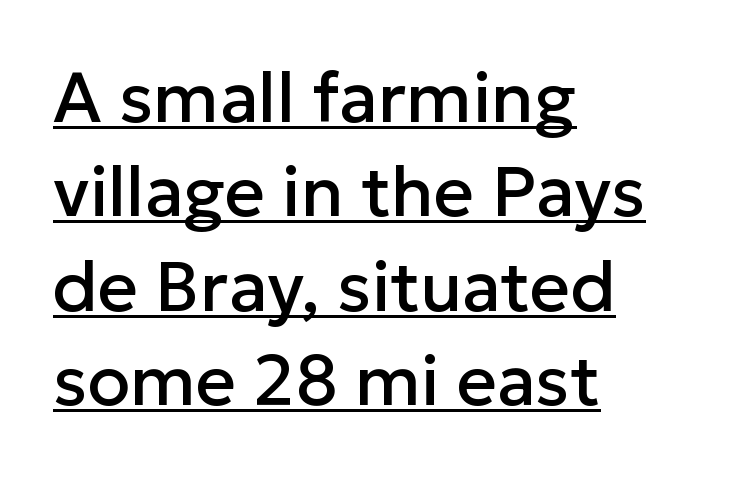
Ordinary non-slanted type is in use. Spacing verdict: proportional, widths tailored to each character. Between one letter and the next there's only the usual sliver of space. Evenly set lines give the paragraph a standard silhouette. Where is the straight margin? On the left.
